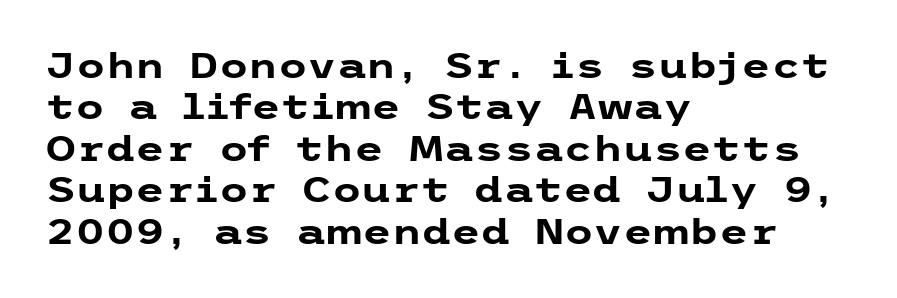
Q: Is the text bold? A: Yes.
Q: Is the text italic (slanted)? A: No, it is upright.
Q: Is the typeface a serif or a sans-serif typeface? A: Sans-serif.
Q: Is the text underlined? A: No.
Q: How is the paragraph aligned? A: Left-aligned.
Q: Is the spacing between letters normal or unusually wide? A: Normal.
Q: Width (condensed, normal, or wide)? A: Wide.
Q: Stroke contrast? A: Low.
Q: x-height? A: Medium.
